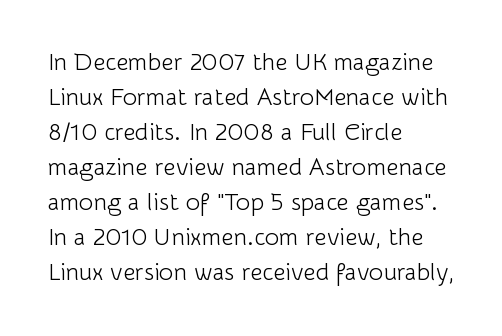
Q: Is the text bold? A: No.
Q: Is the text italic (slanted)? A: No, it is upright.
Q: Is the text underlined? A: No.
Q: How is the paragraph aligned? A: Left-aligned.
Q: Is the spacing between letters normal or unusually wide? A: Normal.
Q: Is the spacing between lines tight, normal or loose? A: Normal.
